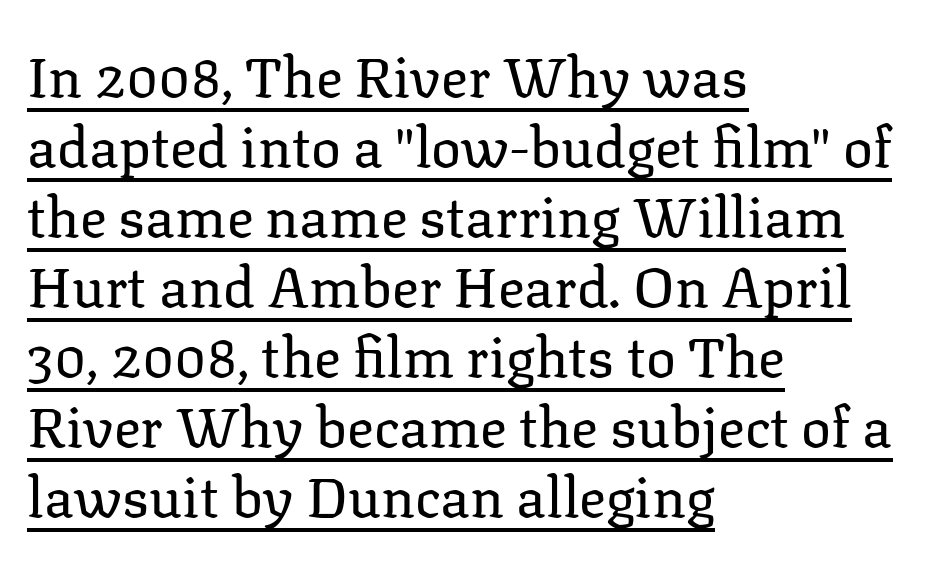
Q: Is the text bold? A: No.
Q: Is the text italic (slanted)? A: No, it is upright.
Q: Is the typeface a serif or a sans-serif typeface? A: Serif.
Q: Is the text underlined? A: Yes.
Q: How is the paragraph aligned? A: Left-aligned.
Q: Is the spacing between letters normal or unusually wide? A: Normal.
Q: Is the spacing between lines tight, normal or loose? A: Normal.
Q: Width (condensed, normal, or wide)? A: Normal.
Q: Stroke contrast? A: Low.
Q: x-height? A: Medium.
Q: Monospaced? A: No.
